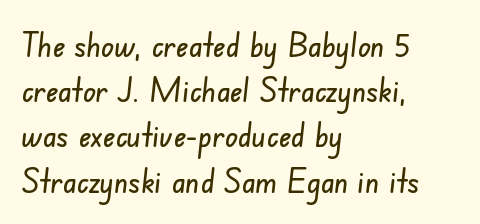
{"serif": "no", "width": "condensed", "stroke_contrast": "low", "x_height": "small", "monospaced": "no", "underline": "no", "align": "left", "line_spacing": "normal", "line_spacing_ratio": 1.33, "letter_spacing": "normal", "letter_spacing_em": 0.0, "glyph_px": 34}
